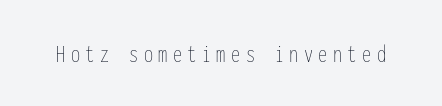
The image shows 26 px text type, upright; set unusually wide letter spacing (+0.21 em), not underlined.
